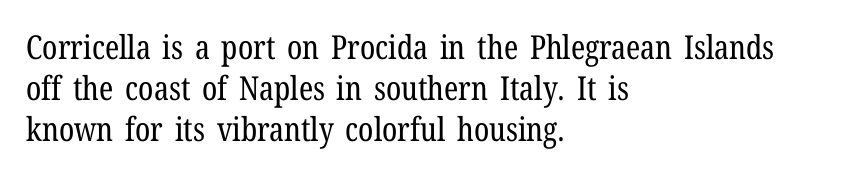
The image shows 33 px regular-weight, condensed serif type, upright; set left-aligned, line spacing 1.24x, normal letter spacing, not underlined; low stroke contrast and a medium x-height.
